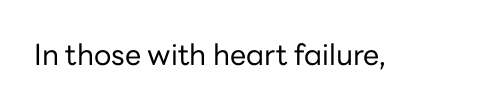
Does the lettering tilt? It doesn't — this is upright. Here the designer chose a conventional face with non-uniform glyph widths. Unmarked baselines from the first word to the last. Look at the tracking — it's just the regular setting, nothing added.
